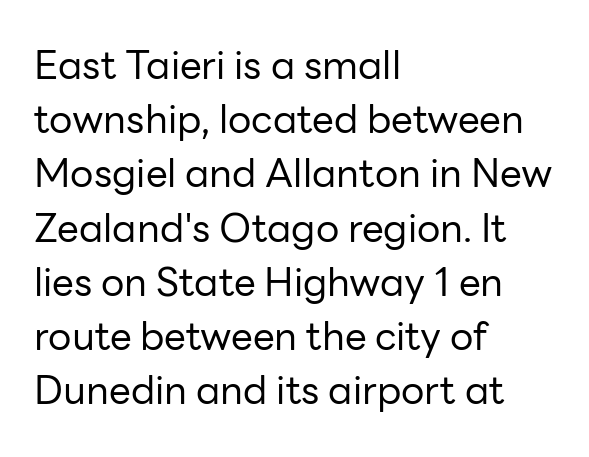
The image shows 39 px regular-weight sans-serif type, upright; set left-aligned, normal line spacing (1.39x), normal letter spacing, not underlined; low stroke contrast and a medium x-height.
